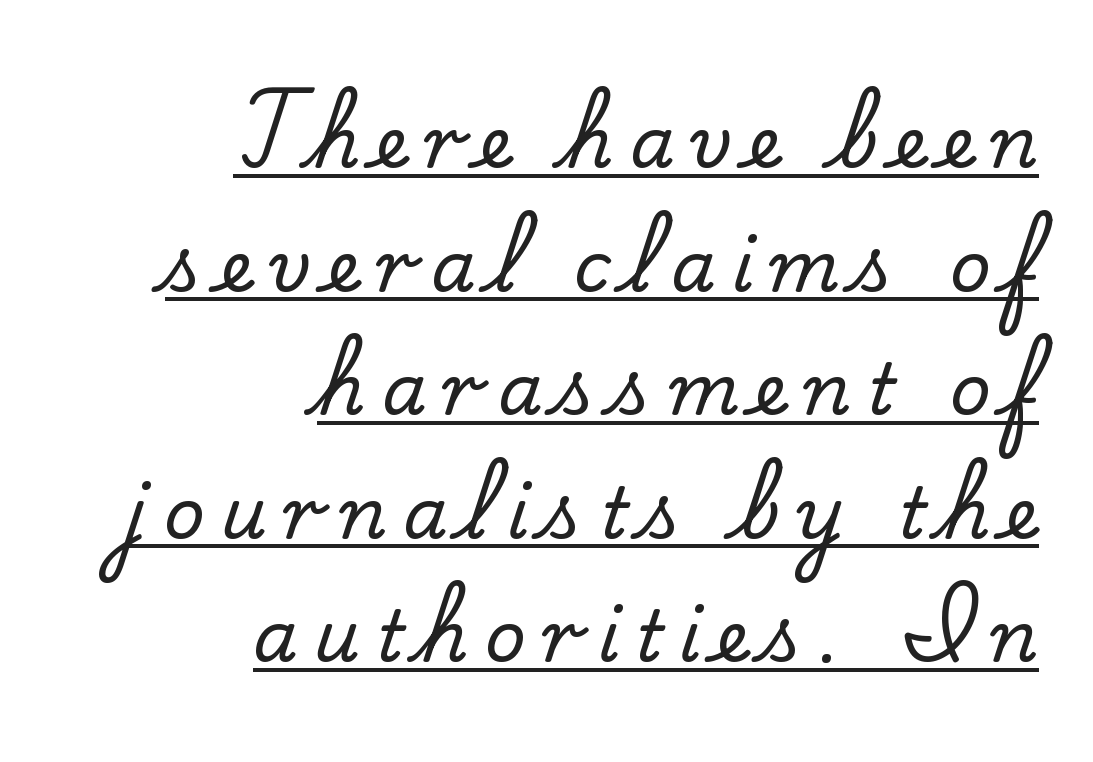
{"serif": "yes", "width": "normal", "stroke_contrast": "low", "x_height": "small", "monospaced": "no", "underline": "yes", "align": "right", "line_spacing_ratio": 1.74, "letter_spacing": "wide", "letter_spacing_em": 0.23, "glyph_px": 71}
